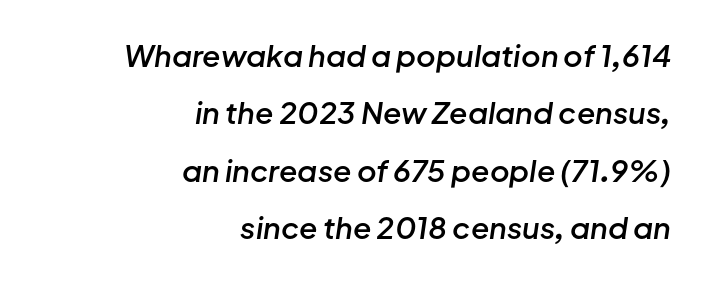
{"italic": "yes", "lean": "right", "slant_degrees": 8, "bold": "semi", "weight": "semibold", "width": "normal", "stroke_contrast": "low", "x_height": "medium", "monospaced": "no", "underline": "no", "align": "right", "line_spacing": "loose", "line_spacing_ratio": 1.91, "letter_spacing": "normal", "letter_spacing_em": 0.0, "glyph_px": 30}
